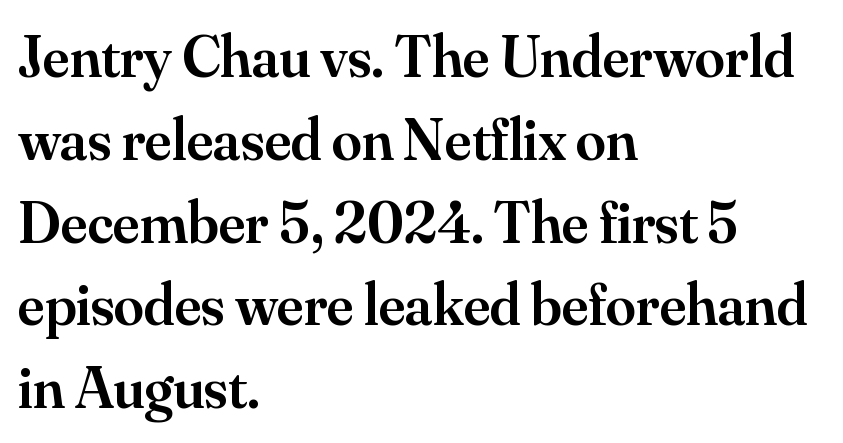
Q: Is the text bold? A: Semi-bold.
Q: Is the text italic (slanted)? A: No, it is upright.
Q: Is the typeface a serif or a sans-serif typeface? A: Serif.
Q: Is the text underlined? A: No.
Q: How is the paragraph aligned? A: Left-aligned.
Q: Is the spacing between letters normal or unusually wide? A: Normal.
Q: Is the spacing between lines tight, normal or loose? A: Normal.
Q: Width (condensed, normal, or wide)? A: Normal.
Q: Stroke contrast? A: Medium.
Q: x-height? A: Small.
Q: Monospaced? A: No.
